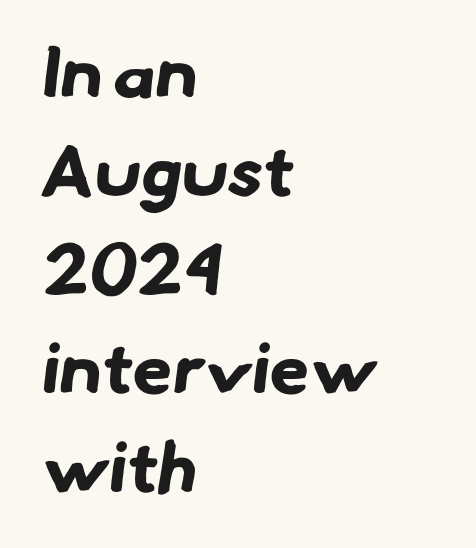
Q: Is the text bold? A: Yes.
Q: Is the typeface a serif or a sans-serif typeface? A: Sans-serif.
Q: Is the text underlined? A: No.
Q: How is the paragraph aligned? A: Left-aligned.
Q: Is the spacing between letters normal or unusually wide? A: Normal.
Q: Is the spacing between lines tight, normal or loose? A: Normal.
Q: Width (condensed, normal, or wide)? A: Normal.
Q: Stroke contrast? A: Low.
Q: x-height? A: Small.
Q: Monospaced? A: No.
